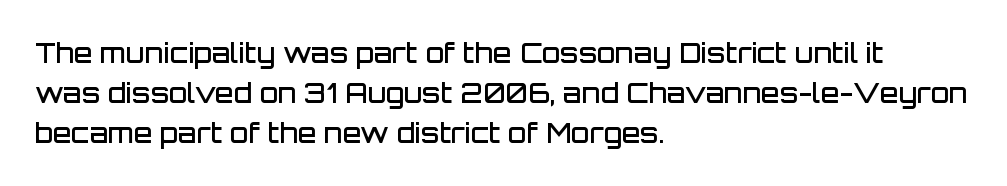
Q: Is the text bold? A: Semi-bold.
Q: Is the text italic (slanted)? A: No, it is upright.
Q: Is the text underlined? A: No.
Q: How is the paragraph aligned? A: Left-aligned.
Q: Is the spacing between letters normal or unusually wide? A: Normal.
Q: Is the spacing between lines tight, normal or loose? A: Normal.
